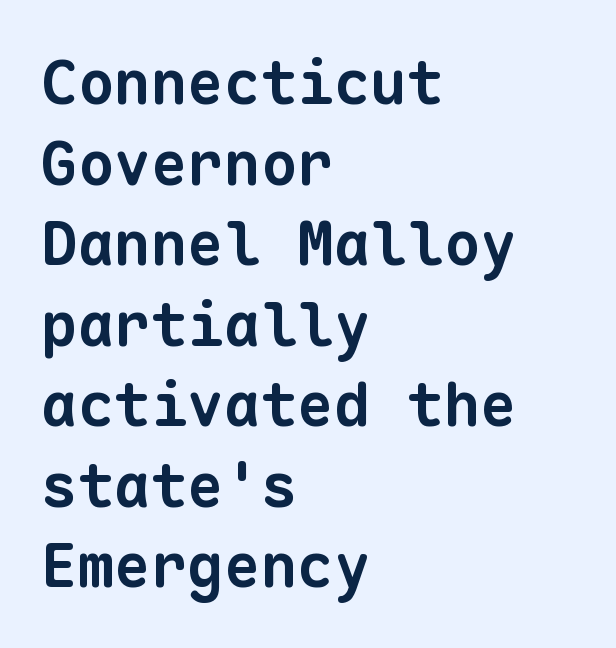
The glyphs in this specimen are sans serif. The rendering uses a moderate line-height, typical for paragraphs. The words here are not underlined. Look at the tracking — it's just the regular setting, nothing added. Typographic density is high because the face is bold. These lines stack with their left ends in a neat column.
